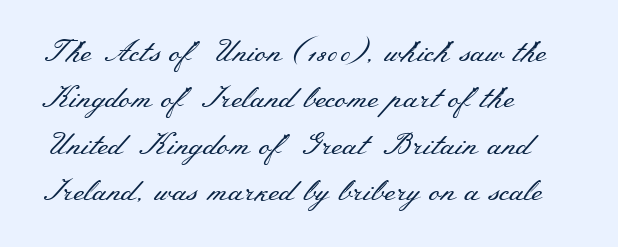
Q: Is the text bold? A: No.
Q: Is the text italic (slanted)? A: Yes.
Q: Is the typeface a serif or a sans-serif typeface? A: Serif.
Q: Is the text underlined? A: No.
Q: How is the paragraph aligned? A: Left-aligned.
Q: Is the spacing between letters normal or unusually wide? A: Normal.
Q: Is the spacing between lines tight, normal or loose? A: Normal.
Q: Width (condensed, normal, or wide)? A: Wide.
Q: Stroke contrast? A: Medium.
Q: x-height? A: Small.
Q: Monospaced? A: No.
